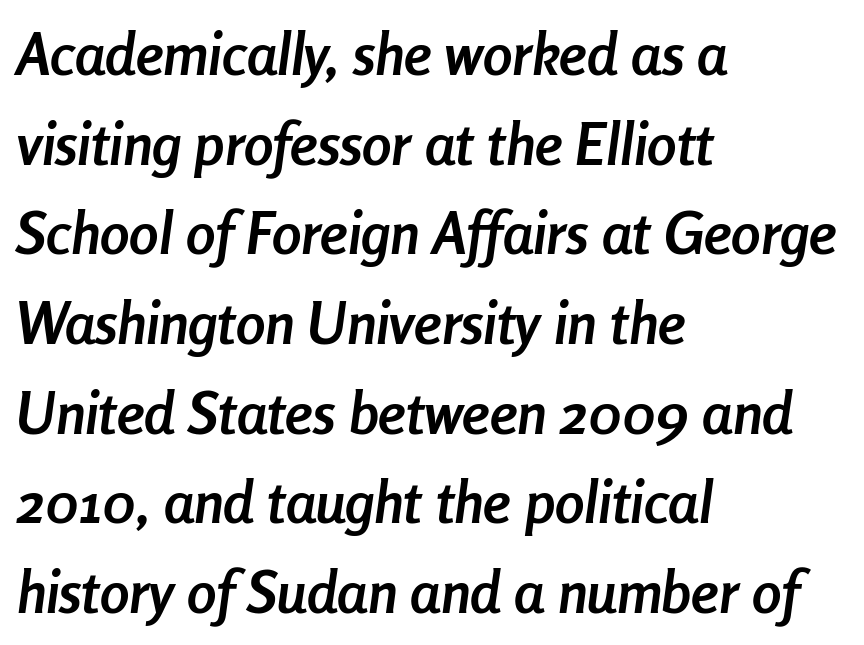
{"italic": "yes", "lean": "right", "slant_degrees": 8, "bold": "yes", "weight": "semibold", "width": "condensed", "stroke_contrast": "low", "x_height": "medium", "monospaced": "no", "underline": "no", "align": "left", "line_spacing": "normal", "line_spacing_ratio": 1.52, "letter_spacing": "normal", "letter_spacing_em": 0.0, "glyph_px": 59}
